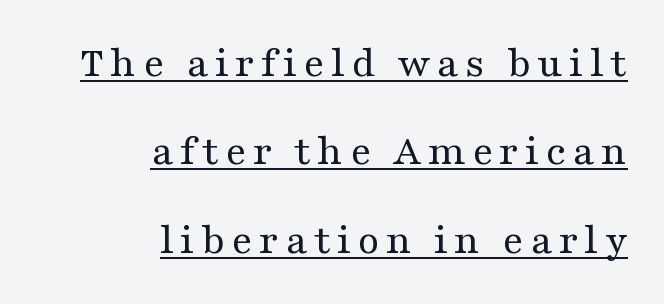
{"serif": "yes", "italic": "no", "bold": "no", "weight": "regular", "width": "wide", "stroke_contrast": "medium", "x_height": "medium", "monospaced": "no", "underline": "yes", "align": "right", "line_spacing": "loose", "line_spacing_ratio": 2.01, "glyph_px": 44}
